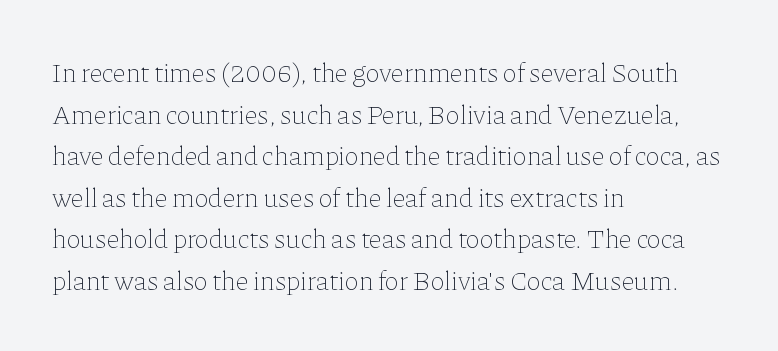
Q: Is the text bold? A: No.
Q: Is the text italic (slanted)? A: No, it is upright.
Q: Is the text underlined? A: No.
Q: How is the paragraph aligned? A: Left-aligned.
Q: Is the spacing between letters normal or unusually wide? A: Normal.
Q: Is the spacing between lines tight, normal or loose? A: Normal.
